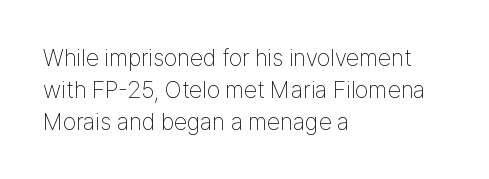
Q: Is the text bold? A: No.
Q: Is the text italic (slanted)? A: No, it is upright.
Q: Is the text underlined? A: No.
Q: How is the paragraph aligned? A: Left-aligned.
Q: Is the spacing between letters normal or unusually wide? A: Normal.
Q: Is the spacing between lines tight, normal or loose? A: Normal.
